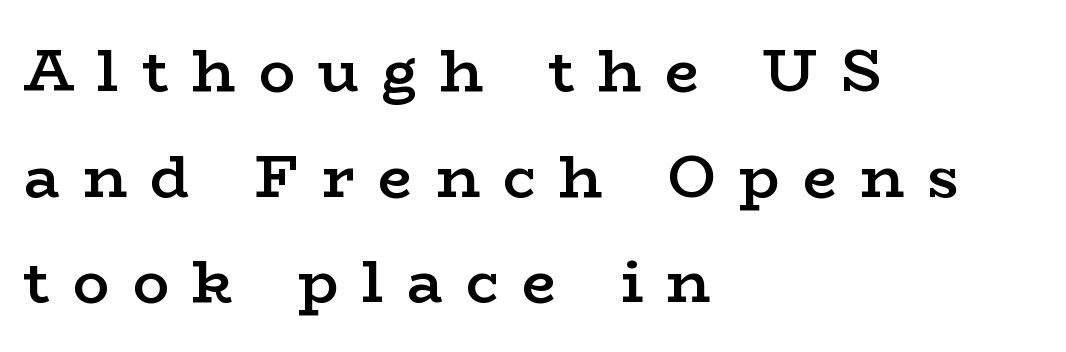
Character widths vary here, with narrow letters taking less room than wide ones. This rendering widens character spacing well past its baseline value. Casual observation: everything's shoved over to the left. The glyphs have the mass of a demibold cut, below bold. Ordinary non-slanted type is in use. Examine the stroke ends and you'll spot serifs.
